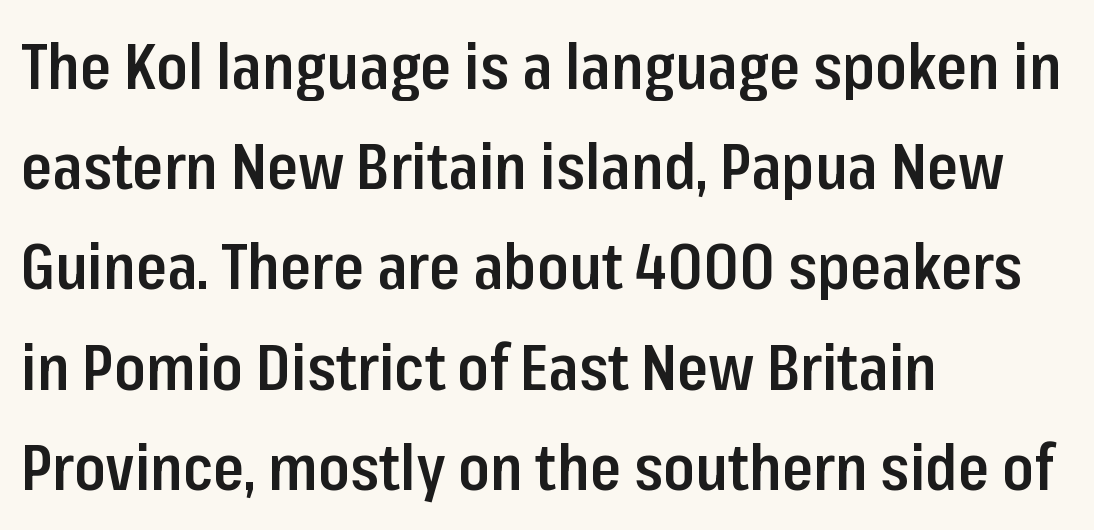
Q: Is the text bold? A: Semi-bold.
Q: Is the text italic (slanted)? A: No, it is upright.
Q: Is the typeface a serif or a sans-serif typeface? A: Sans-serif.
Q: Is the text underlined? A: No.
Q: How is the paragraph aligned? A: Left-aligned.
Q: Is the spacing between letters normal or unusually wide? A: Normal.
Q: Is the spacing between lines tight, normal or loose? A: Normal.
Q: Width (condensed, normal, or wide)? A: Condensed.
Q: Stroke contrast? A: Low.
Q: x-height? A: Medium.
Q: Monospaced? A: No.
